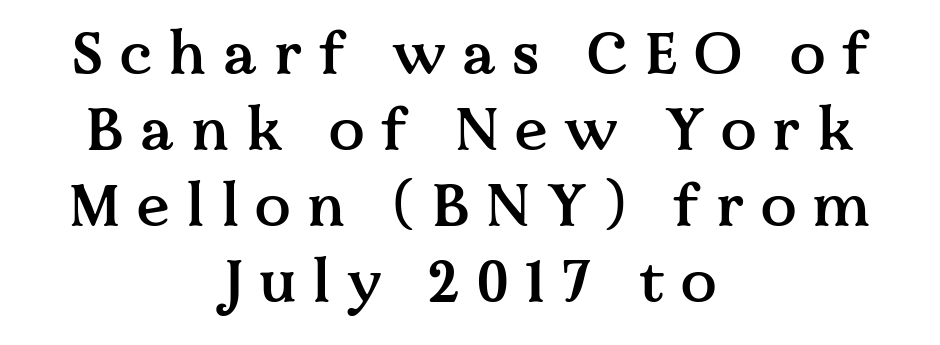
Notice how the stems are strictly vertical — no italics here. The passage shown is typeset with a serif family. The typesetting leans somewhat heavy: a semibold. Quick note: underline off. Display-style spreading of the glyphs; the letterfit is very open.
